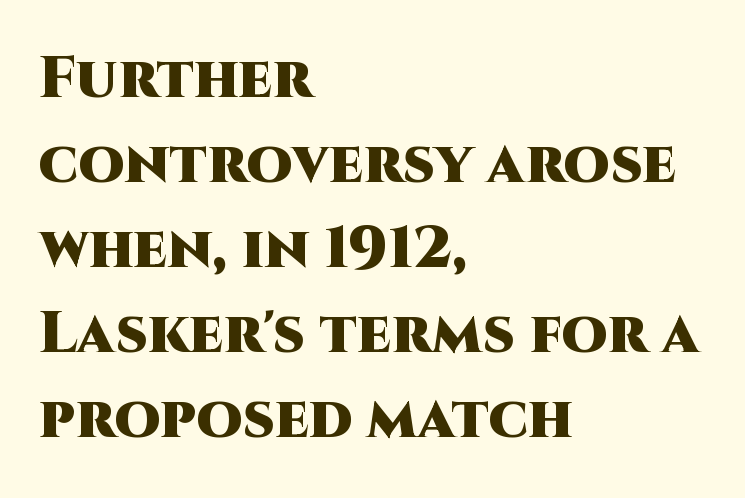
The image shows 59 px heavy sans-serif type, upright; set left-aligned, normal line spacing (1.44x), normal letter spacing, not underlined; high stroke contrast and a large x-height.
